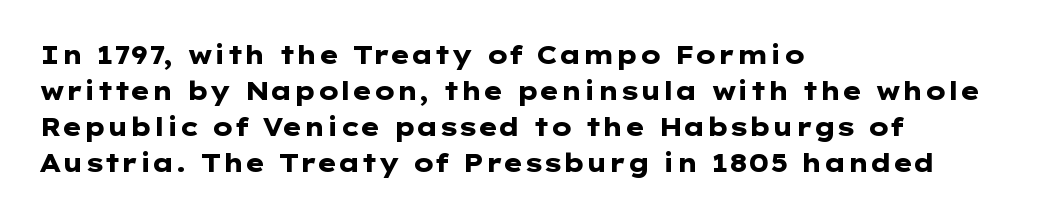
Q: Is the text bold? A: Yes.
Q: Is the text italic (slanted)? A: No, it is upright.
Q: Is the text underlined? A: No.
Q: How is the paragraph aligned? A: Left-aligned.
Q: Is the spacing between letters normal or unusually wide? A: Normal.
Q: Is the spacing between lines tight, normal or loose? A: Normal.
